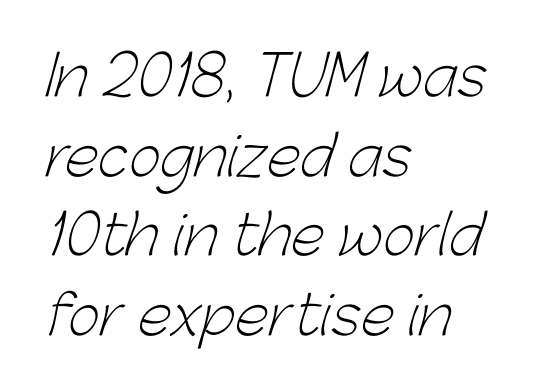
Q: Is the text bold? A: No.
Q: Is the typeface a serif or a sans-serif typeface? A: Sans-serif.
Q: Is the text underlined? A: No.
Q: How is the paragraph aligned? A: Left-aligned.
Q: Is the spacing between letters normal or unusually wide? A: Normal.
Q: Is the spacing between lines tight, normal or loose? A: Normal.
Q: Width (condensed, normal, or wide)? A: Normal.
Q: Stroke contrast? A: Low.
Q: x-height? A: Medium.
Q: Monospaced? A: No.
